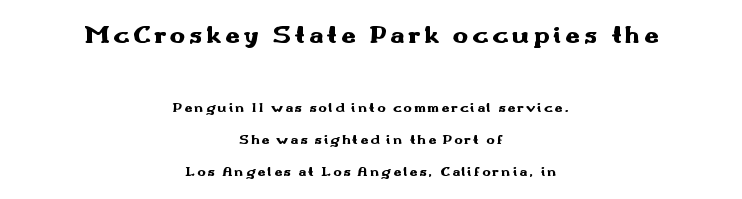
{"italic": "no", "bold": "yes", "underline": "no", "align": "center", "line_spacing": "loose", "line_spacing_ratio": 2.28, "larger_block": "first", "size_ratio": 1.86, "glyph_px": 26}
